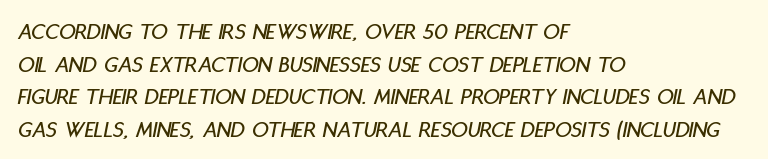
Normally led — the rows are evenly, conventionally spaced. Rule under the text: the space is simply empty. Reading down the block, your eye returns to a fixed left position each line. This sample uses plain, unmodified letter spacing. Characters are canted at an angle relative to the baseline's perpendicular.
